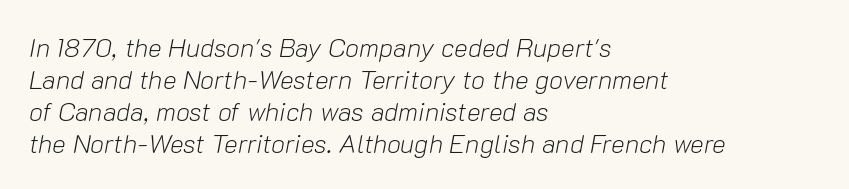
Q: Is the text bold? A: No.
Q: Is the text italic (slanted)? A: Yes, it leans right by about 10 degrees.
Q: Is the text underlined? A: No.
Q: How is the paragraph aligned? A: Left-aligned.
Q: Is the spacing between letters normal or unusually wide? A: Normal.
